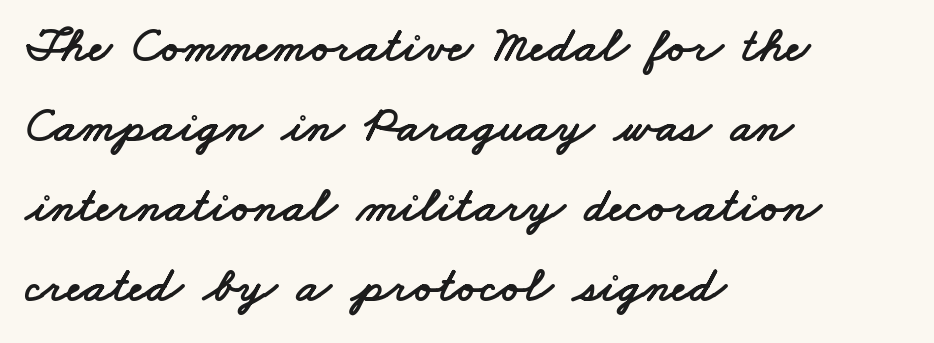
Q: Is the typeface a serif or a sans-serif typeface? A: Sans-serif.
Q: Is the text underlined? A: No.
Q: How is the paragraph aligned? A: Left-aligned.
Q: Is the spacing between letters normal or unusually wide? A: Normal.
Q: Is the spacing between lines tight, normal or loose? A: Normal.
Q: Width (condensed, normal, or wide)? A: Wide.
Q: Stroke contrast? A: Low.
Q: x-height? A: Small.
Q: Monospaced? A: No.
